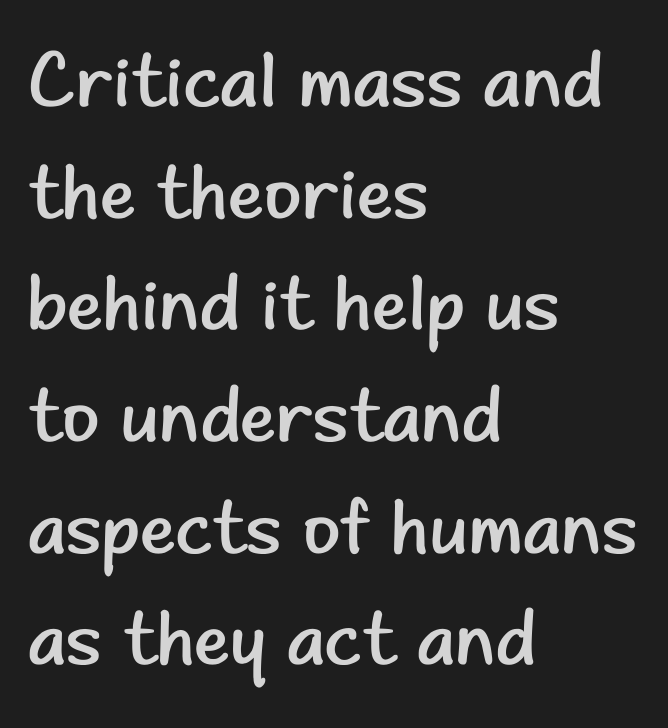
{"serif": "no", "italic": "no", "bold": "no", "weight": "regular", "width": "normal", "stroke_contrast": "low", "x_height": "small", "monospaced": "no", "underline": "no", "align": "left", "line_spacing": "normal", "line_spacing_ratio": 1.45, "letter_spacing": "normal", "letter_spacing_em": 0.0, "glyph_px": 77}
